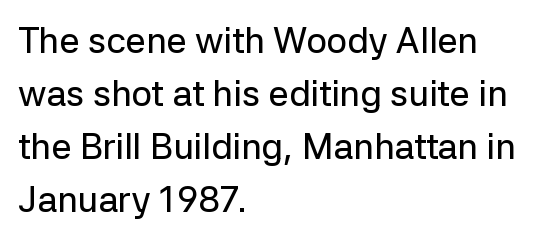
Q: Is the text italic (slanted)? A: No, it is upright.
Q: Is the typeface a serif or a sans-serif typeface? A: Sans-serif.
Q: Is the text underlined? A: No.
Q: How is the paragraph aligned? A: Left-aligned.
Q: Is the spacing between letters normal or unusually wide? A: Normal.
Q: Is the spacing between lines tight, normal or loose? A: Normal.
Q: Width (condensed, normal, or wide)? A: Normal.
Q: Stroke contrast? A: Low.
Q: x-height? A: Medium.
Q: Monospaced? A: No.
